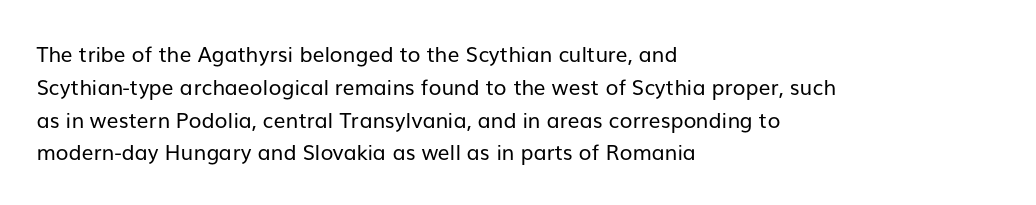
The image shows 21 px text type, upright; set left-aligned, normal line spacing (1.56x), normal letter spacing, not underlined.
